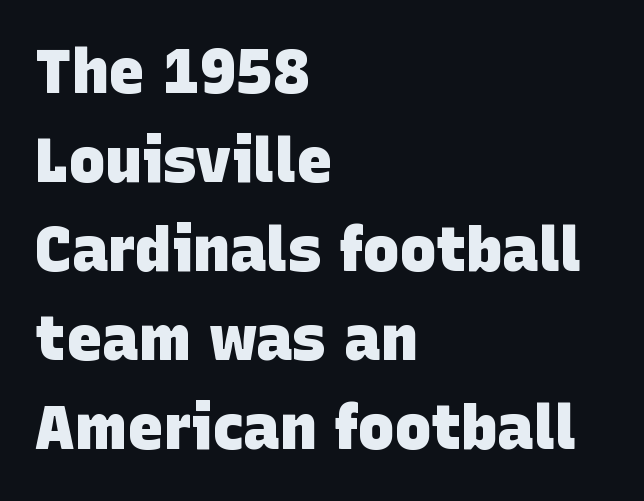
Q: Is the text bold? A: Yes.
Q: Is the typeface a serif or a sans-serif typeface? A: Sans-serif.
Q: Is the text underlined? A: No.
Q: How is the paragraph aligned? A: Left-aligned.
Q: Is the spacing between letters normal or unusually wide? A: Normal.
Q: Is the spacing between lines tight, normal or loose? A: Normal.
Q: Width (condensed, normal, or wide)? A: Normal.
Q: Stroke contrast? A: Low.
Q: x-height? A: Large.
Q: Monospaced? A: No.
